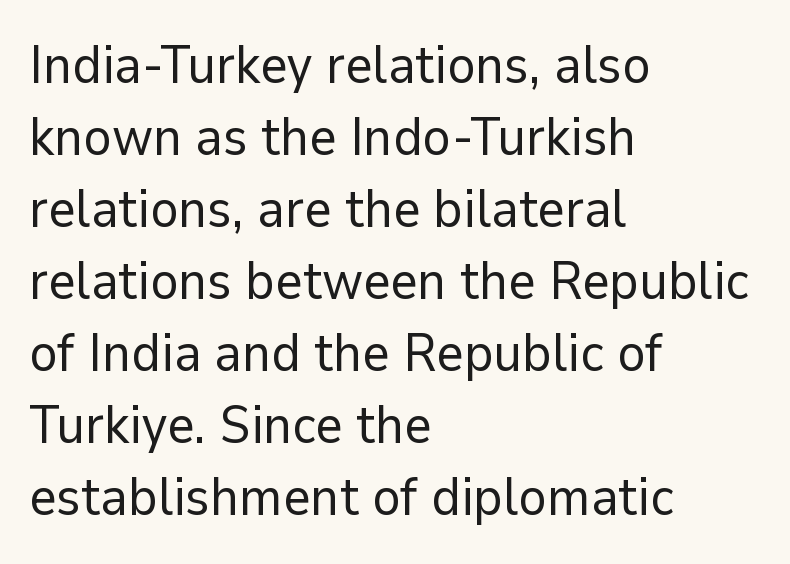
The image shows 53 px regular-weight sans-serif type, upright; set left-aligned, normal line spacing (1.36x), normal letter spacing, not underlined; low stroke contrast and a medium x-height.
